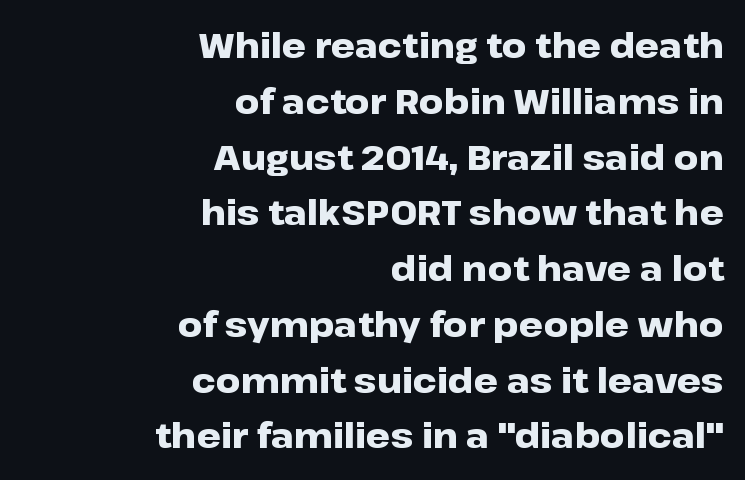
Q: Is the text bold? A: Yes.
Q: Is the text italic (slanted)? A: No, it is upright.
Q: Is the typeface a serif or a sans-serif typeface? A: Sans-serif.
Q: Is the text underlined? A: No.
Q: How is the paragraph aligned? A: Right-aligned.
Q: Is the spacing between letters normal or unusually wide? A: Normal.
Q: Is the spacing between lines tight, normal or loose? A: Normal.
Q: Width (condensed, normal, or wide)? A: Wide.
Q: Stroke contrast? A: Low.
Q: x-height? A: Medium.
Q: Monospaced? A: No.
